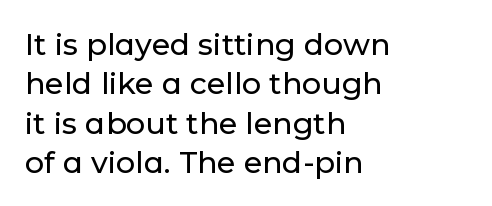
{"serif": "no", "italic": "no", "width": "normal", "stroke_contrast": "low", "x_height": "medium", "monospaced": "no", "underline": "no", "align": "left", "line_spacing": "normal", "line_spacing_ratio": 1.31, "letter_spacing": "normal", "letter_spacing_em": 0.0, "glyph_px": 30}
